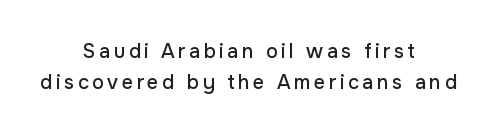
Q: Is the text italic (slanted)? A: No, it is upright.
Q: Is the text underlined? A: No.
Q: How is the paragraph aligned? A: Centered.
Q: Is the spacing between lines tight, normal or loose? A: Normal.
